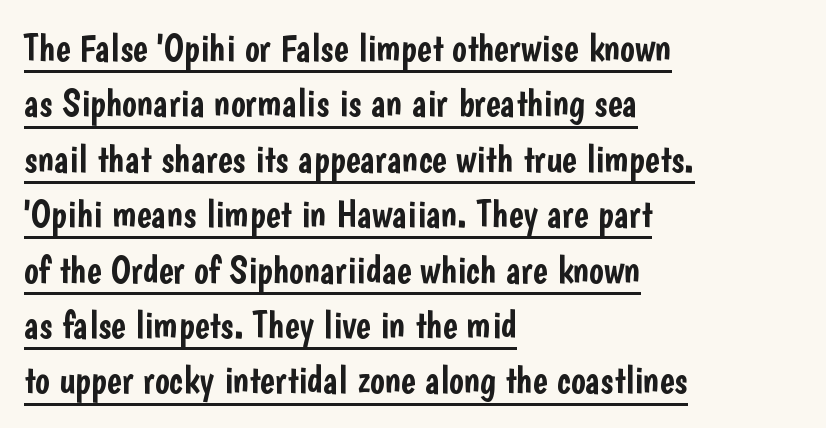
The face used here is proportionally spaced, like ordinary book or web type. What stands out about the letter spacing? Nothing — it is the standard amount. The axis of the letterforms is exactly vertical. This rendering employs a face without finishing strokes, i.e., a sans-serif. Typeset ragged right — the left edge is the straight one. Students, observe: this is what conventionally led text looks like.
